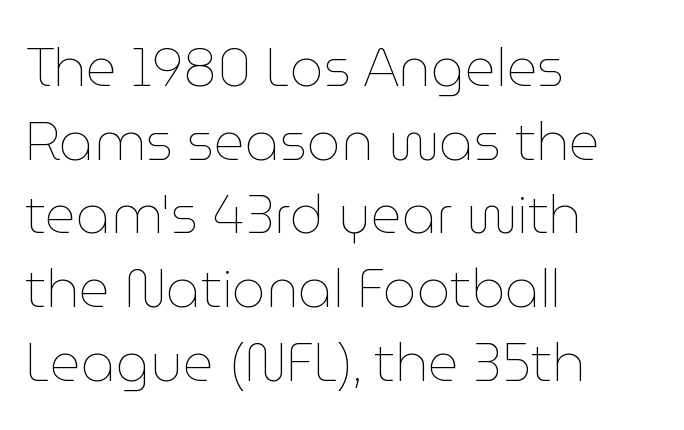
{"italic": "no", "bold": "no", "weight": "thin", "width": "normal", "stroke_contrast": "low", "x_height": "medium", "monospaced": "no", "underline": "no", "align": "left", "line_spacing": "normal", "line_spacing_ratio": 1.39, "letter_spacing": "normal", "letter_spacing_em": 0.0, "glyph_px": 53}
